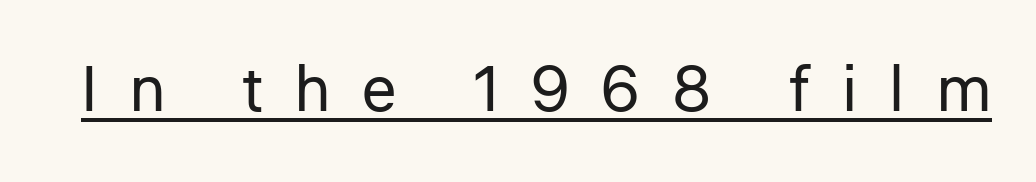
{"serif": "no", "italic": "no", "bold": "no", "weight": "regular", "width": "normal", "stroke_contrast": "low", "x_height": "medium", "monospaced": "no", "underline": "yes", "letter_spacing": "wide", "letter_spacing_em": 0.5, "glyph_px": 64}
